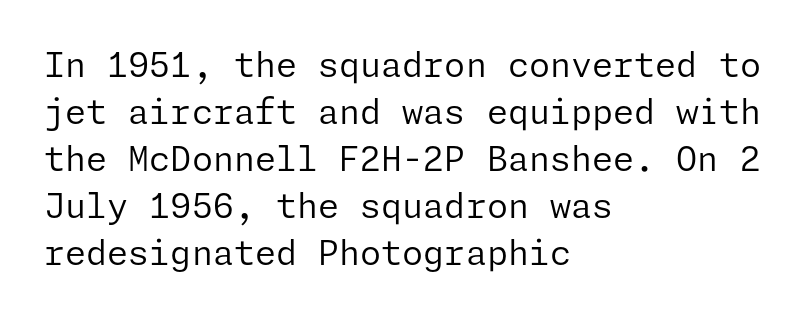
Q: Is the text bold? A: No.
Q: Is the text italic (slanted)? A: No, it is upright.
Q: Is the typeface a serif or a sans-serif typeface? A: Sans-serif.
Q: Is the text underlined? A: No.
Q: How is the paragraph aligned? A: Left-aligned.
Q: Is the spacing between letters normal or unusually wide? A: Normal.
Q: Is the spacing between lines tight, normal or loose? A: Normal.
Q: Width (condensed, normal, or wide)? A: Normal.
Q: Stroke contrast? A: Low.
Q: x-height? A: Medium.
